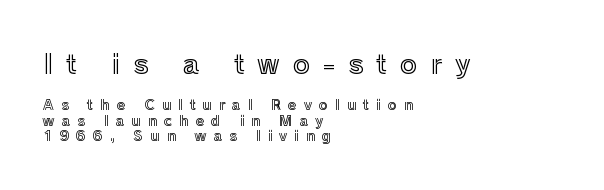
The image shows 26 px text type, upright; set left-aligned, tight line spacing (1.12x), unusually wide letter spacing (+0.5 em), not underlined; the first (top) block is 1.86x larger.
